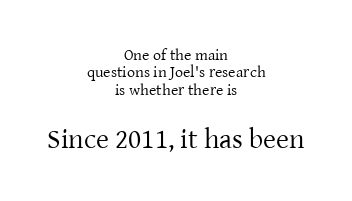
The image shows 28 px regular-weight serif type, upright; set centered, tight line spacing (1.09x), normal letter spacing, not underlined; the second (bottom) block is 1.75x larger; low stroke contrast and a medium x-height.
